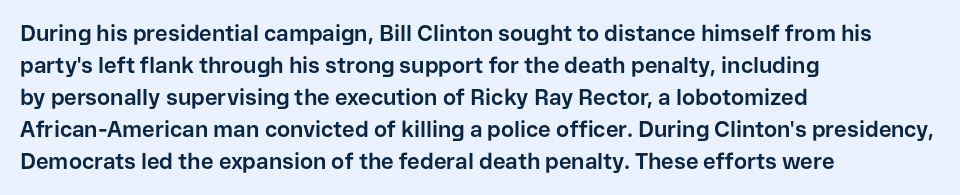
The image shows 22 px bold type, upright; set left-aligned, normal line spacing (1.45x), normal letter spacing, not underlined.
